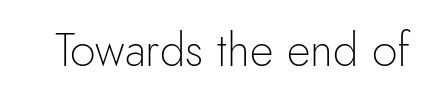
The image shows 46 px light sans-serif type, upright; set normal letter spacing, not underlined; a small x-height.
